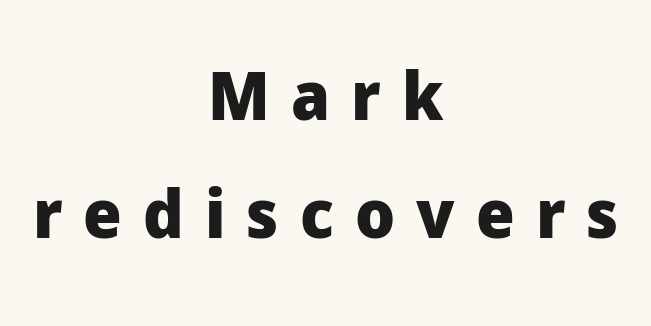
Unmarked baselines from the first word to the last. A typesetter would mark this as roman, not italic. The type family on display is of the sans-serif kind. Character widths vary here, with narrow letters taking less room than wide ones.
